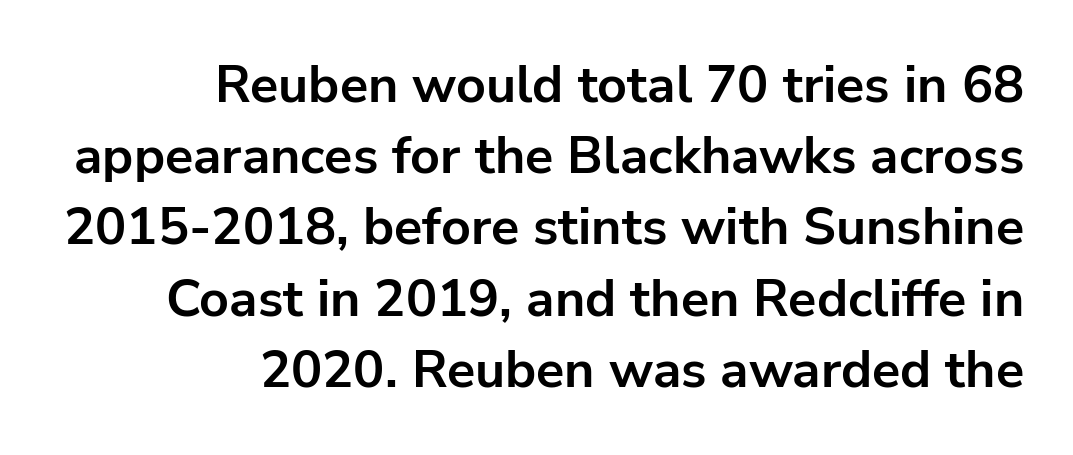
Q: Is the text bold? A: Yes.
Q: Is the text italic (slanted)? A: No, it is upright.
Q: Is the typeface a serif or a sans-serif typeface? A: Sans-serif.
Q: Is the text underlined? A: No.
Q: How is the paragraph aligned? A: Right-aligned.
Q: Is the spacing between letters normal or unusually wide? A: Normal.
Q: Is the spacing between lines tight, normal or loose? A: Normal.
Q: Width (condensed, normal, or wide)? A: Normal.
Q: Stroke contrast? A: Low.
Q: x-height? A: Medium.
Q: Monospaced? A: No.
